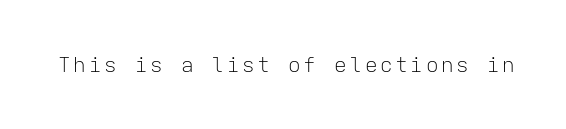
The image shows 21 px text type, upright; set not underlined.
